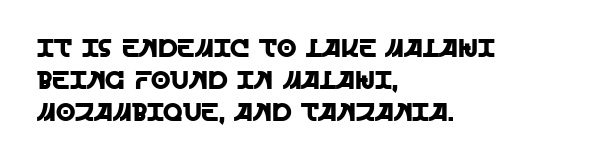
No italicization has been applied; the sample stays upright. This sample uses plain, unmodified letter spacing. Decoration check: the copy has no underline. The typesetter chose a ragged-right arrangement here. Interline gaps are of average width in this sample.
